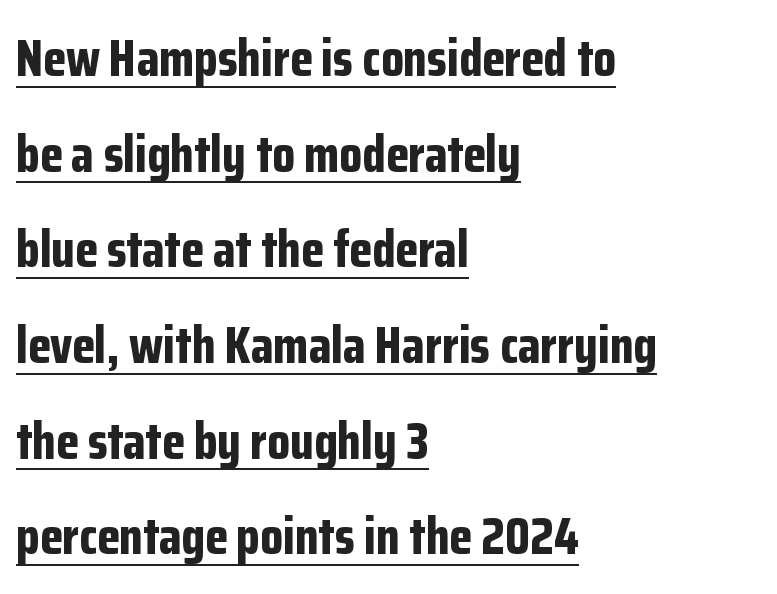
{"serif": "no", "italic": "no", "bold": "yes", "weight": "bold", "width": "condensed", "stroke_contrast": "low", "x_height": "medium", "monospaced": "no", "underline": "yes", "align": "left", "line_spacing_ratio": 1.84, "letter_spacing": "normal", "letter_spacing_em": 0.0, "glyph_px": 52}
